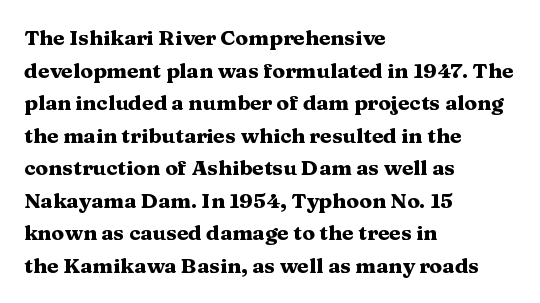
{"italic": "no", "bold": "yes", "underline": "no", "align": "left", "line_spacing": "normal", "line_spacing_ratio": 1.55, "letter_spacing": "normal", "letter_spacing_em": 0.0, "glyph_px": 21}
